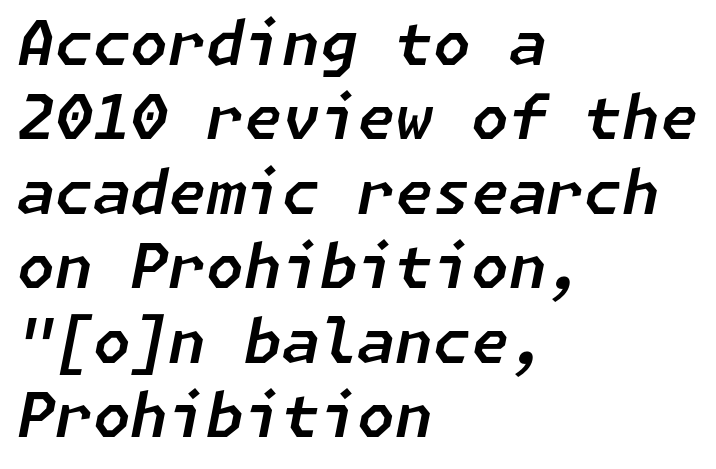
Q: Is the text italic (slanted)? A: Yes, it leans right by about 11 degrees.
Q: Is the text underlined? A: No.
Q: How is the paragraph aligned? A: Left-aligned.
Q: Is the spacing between letters normal or unusually wide? A: Normal.
Q: Width (condensed, normal, or wide)? A: Normal.
Q: Stroke contrast? A: Low.
Q: x-height? A: Medium.
